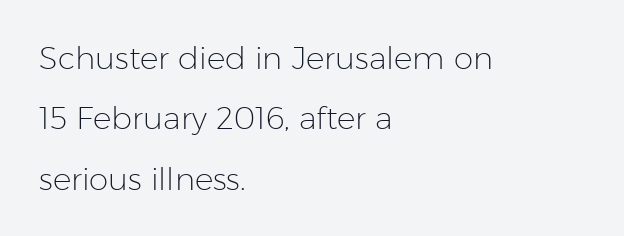
{"serif": "no", "italic": "no", "bold": "no", "weight": "light", "width": "normal", "stroke_contrast": "low", "x_height": "medium", "monospaced": "no", "underline": "no", "align": "left", "line_spacing": "loose", "line_spacing_ratio": 1.95, "letter_spacing": "normal", "letter_spacing_em": 0.0, "glyph_px": 31}
